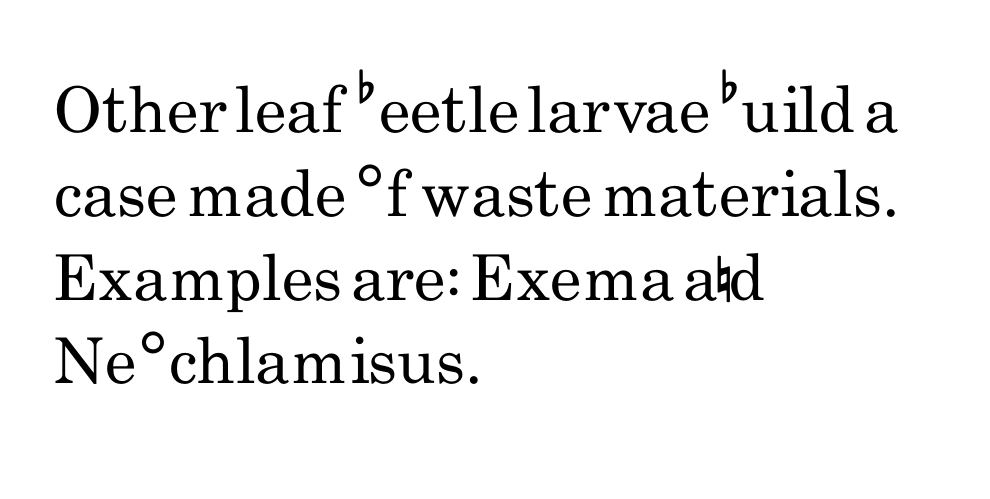
The image shows 63 px regular-weight, condensed sans-serif type, upright; set left-aligned, normal line spacing (1.33x), normal letter spacing, not underlined; low stroke contrast and a small x-height.
